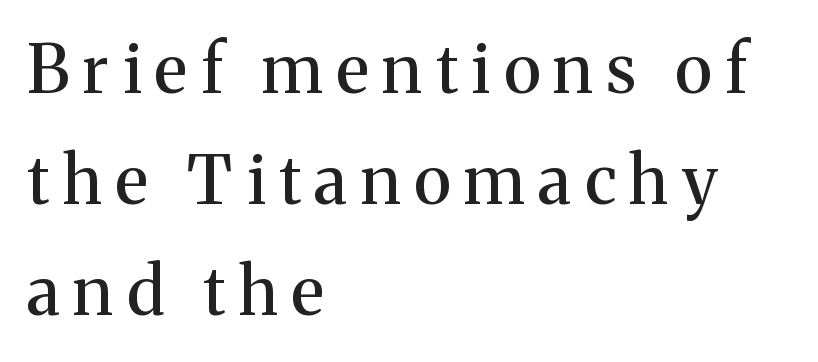
Left-aligned paragraph, ragged on the right. The face used here is seriffed, in the tradition of book romans. A typesetter would call this proportional, since set widths differ per character. Short note: letters widely spaced.
